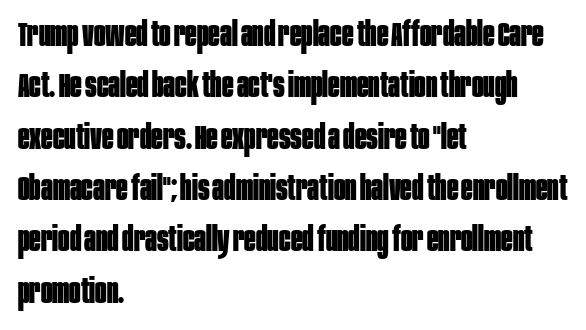
{"serif": "no", "italic": "no", "bold": "yes", "weight": "bold", "width": "condensed", "stroke_contrast": "low", "x_height": "large", "monospaced": "no", "underline": "no", "align": "left", "line_spacing": "normal", "line_spacing_ratio": 1.51, "letter_spacing": "normal", "letter_spacing_em": 0.0, "glyph_px": 34}
